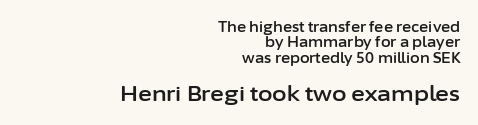
Q: Is the text italic (slanted)? A: No, it is upright.
Q: Is the text underlined? A: No.
Q: How is the paragraph aligned? A: Right-aligned.
Q: Is the spacing between letters normal or unusually wide? A: Normal.
Q: Is the spacing between lines tight, normal or loose? A: Tight.
Q: Which block of text is set in a larger size, the first (top) or the second (bottom)? A: The second (bottom) one.
